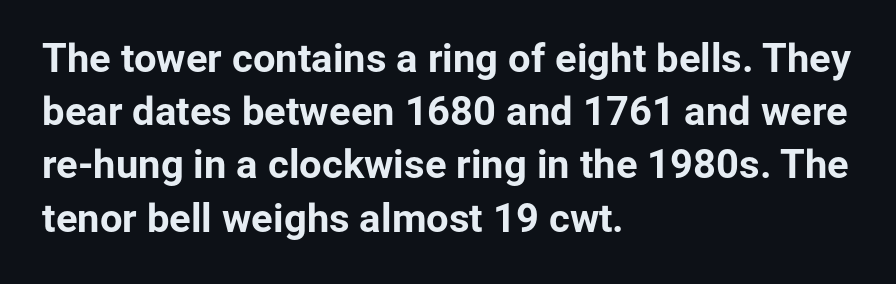
{"serif": "no", "italic": "no", "bold": "yes", "weight": "bold", "width": "normal", "stroke_contrast": "low", "x_height": "medium", "monospaced": "no", "underline": "no", "align": "left", "line_spacing": "normal", "line_spacing_ratio": 1.33, "letter_spacing": "normal", "letter_spacing_em": 0.0, "glyph_px": 40}
